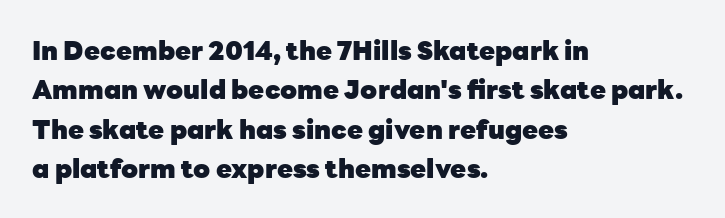
The image shows 26 px bold type, upright; set left-aligned, normal line spacing (1.51x), normal letter spacing, not underlined.
